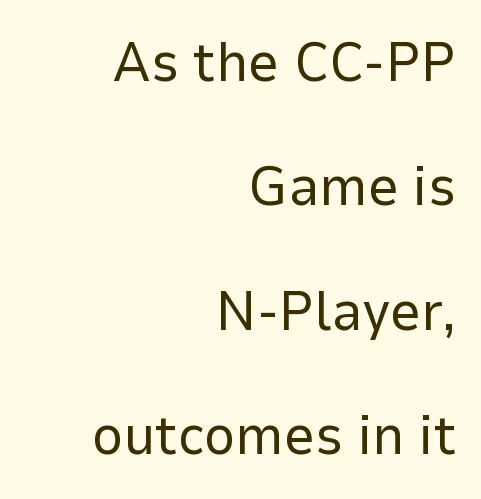
Q: Is the text bold? A: No.
Q: Is the text italic (slanted)? A: No, it is upright.
Q: Is the typeface a serif or a sans-serif typeface? A: Sans-serif.
Q: Is the text underlined? A: No.
Q: How is the paragraph aligned? A: Right-aligned.
Q: Is the spacing between letters normal or unusually wide? A: Normal.
Q: Is the spacing between lines tight, normal or loose? A: Loose.
Q: Width (condensed, normal, or wide)? A: Normal.
Q: Stroke contrast? A: Low.
Q: x-height? A: Medium.
Q: Monospaced? A: No.
